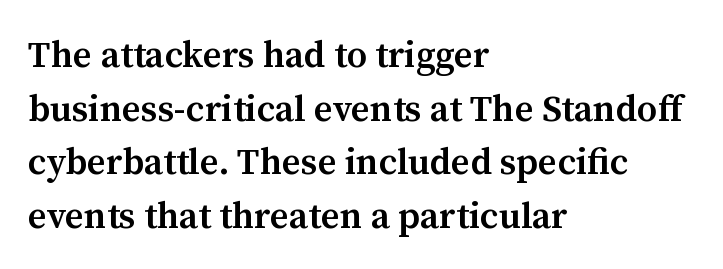
The image shows 37 px semibold serif type, upright; set left-aligned, normal line spacing (1.45x), normal letter spacing, not underlined; medium stroke contrast and a medium x-height.
